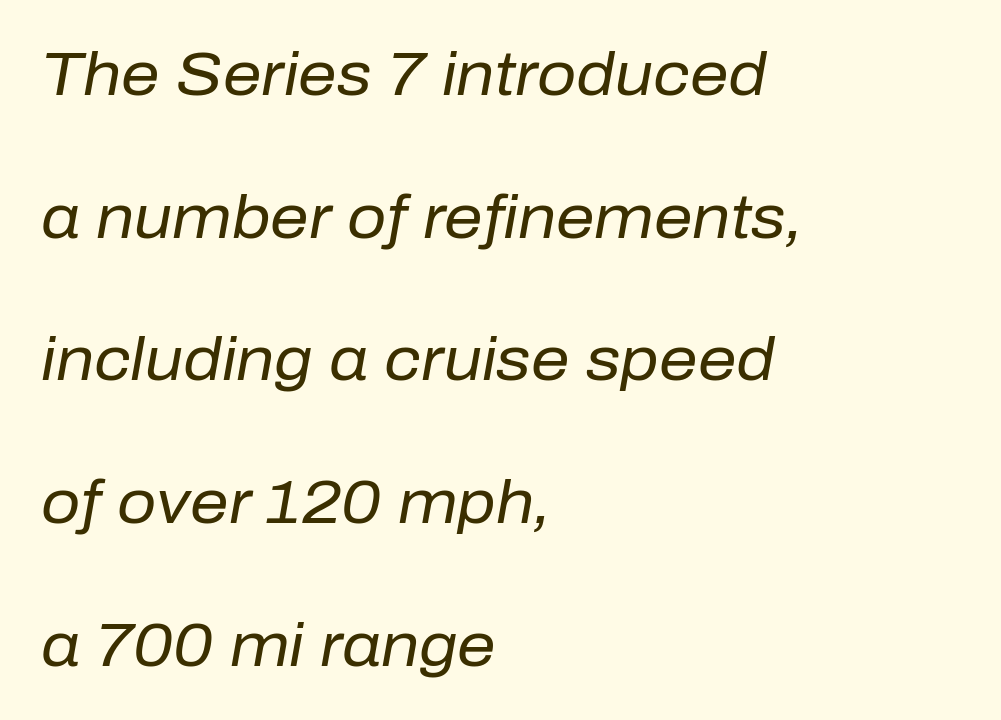
Q: Is the text bold? A: No.
Q: Is the text italic (slanted)? A: Yes, it leans right by about 10 degrees.
Q: Is the text underlined? A: No.
Q: How is the paragraph aligned? A: Left-aligned.
Q: Is the spacing between letters normal or unusually wide? A: Normal.
Q: Is the spacing between lines tight, normal or loose? A: Loose.
Q: Width (condensed, normal, or wide)? A: Normal.
Q: Stroke contrast? A: Low.
Q: x-height? A: Medium.
Q: Monospaced? A: No.
